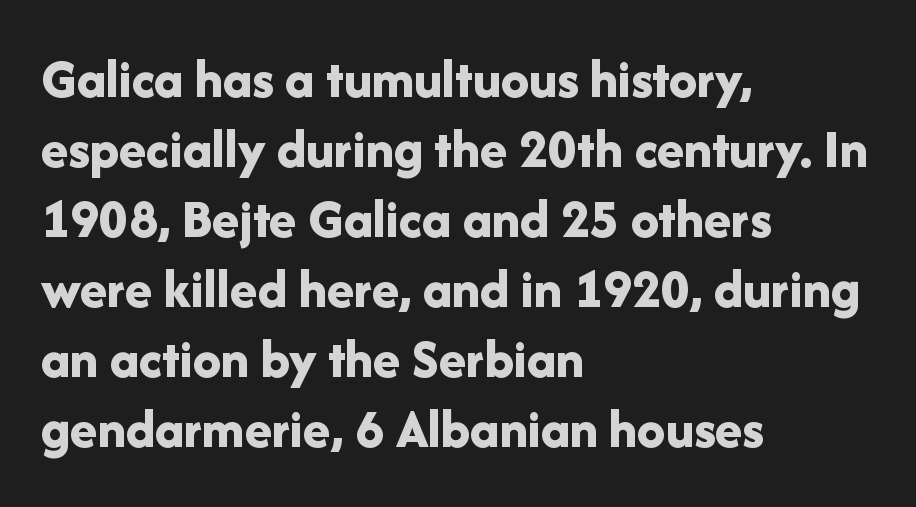
The image shows 56 px bold sans-serif type, upright; set left-aligned, normal line spacing (1.25x), normal letter spacing, not underlined; low stroke contrast and a medium x-height.
